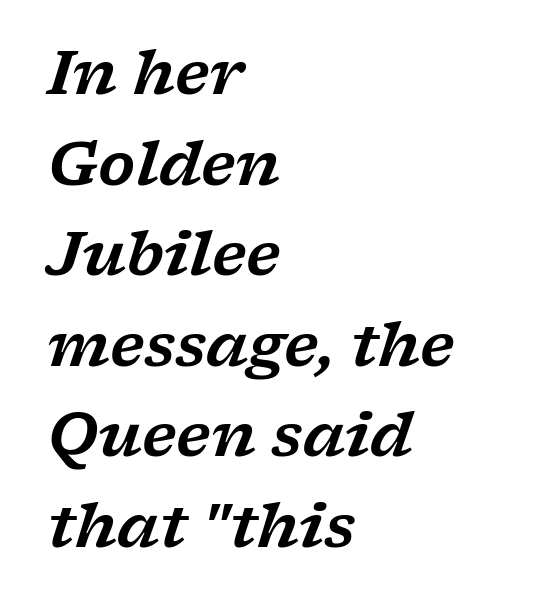
The image shows 60 px wide serif type, italic (leaning right); set left-aligned, normal line spacing (1.51x), normal letter spacing, not underlined; low stroke contrast and a medium x-height.
